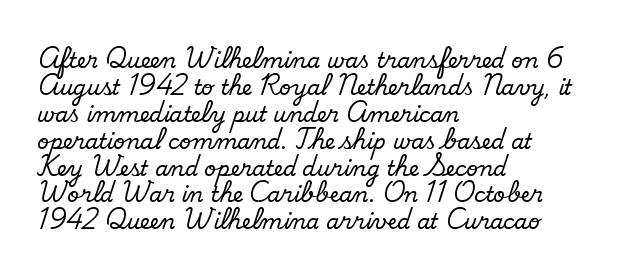
Letters have the restrained weight of plain body copy at most. The letters sit at their default tracking, neither squeezed nor spread. One-word summary of the alignment: left. Descenders hang freely into open space.
